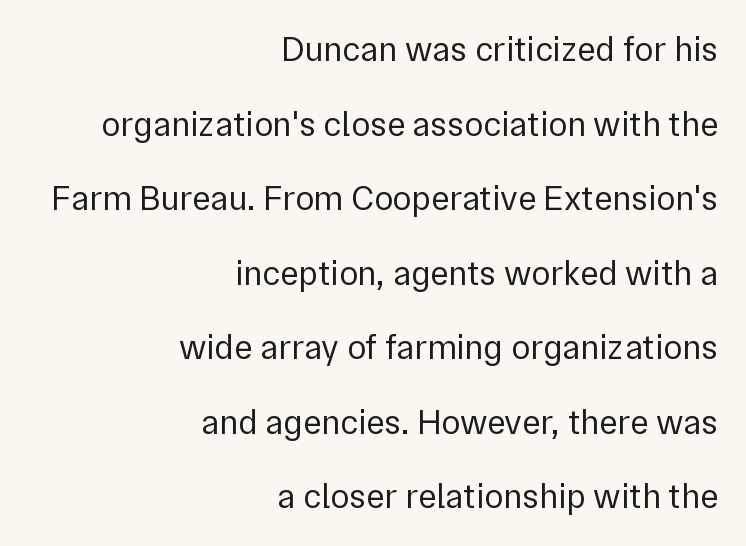
{"serif": "no", "italic": "no", "bold": "no", "weight": "regular", "width": "normal", "stroke_contrast": "low", "x_height": "medium", "monospaced": "no", "underline": "no", "align": "right", "line_spacing": "loose", "line_spacing_ratio": 2.13, "letter_spacing": "normal", "letter_spacing_em": 0.0, "glyph_px": 35}
